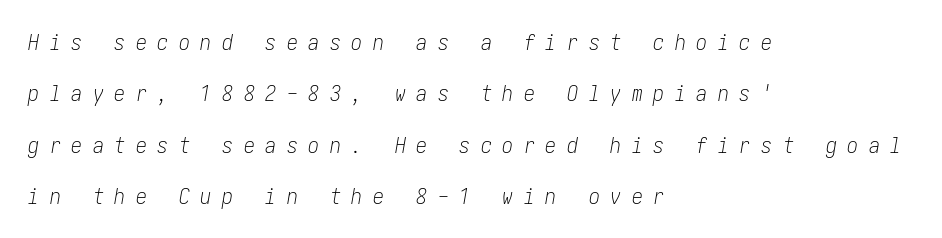
There is plenty of visible air inserted between adjacent glyphs. Heaviness? Minimal to ordinary, like unemphasized prose. The designer dialed line spacing up above the default. The lettering tilts uniformly, giving the passage an italic look. Leftover space on each line is placed entirely after the last word.
